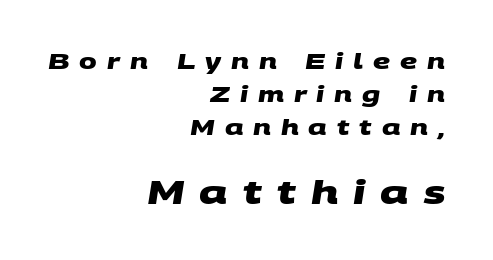
Q: Is the text bold? A: Yes.
Q: Is the typeface a serif or a sans-serif typeface? A: Sans-serif.
Q: Is the text underlined? A: No.
Q: How is the paragraph aligned? A: Right-aligned.
Q: Is the spacing between letters normal or unusually wide? A: Unusually wide.
Q: Is the spacing between lines tight, normal or loose? A: Normal.
Q: Which block of text is set in a larger size, the first (top) or the second (bottom)? A: The second (bottom) one.
Q: Width (condensed, normal, or wide)? A: Wide.
Q: Stroke contrast? A: Medium.
Q: x-height? A: Large.
Q: Monospaced? A: No.
